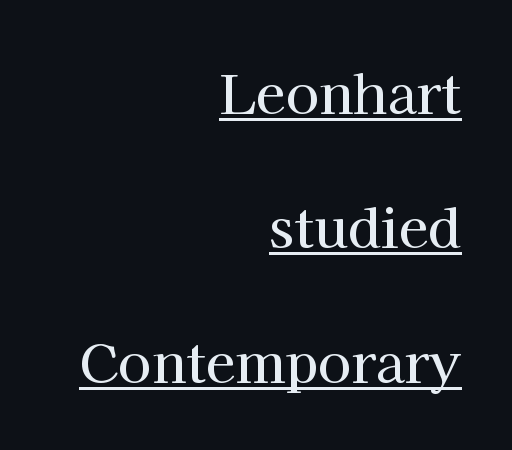
Q: Is the text italic (slanted)? A: No, it is upright.
Q: Is the typeface a serif or a sans-serif typeface? A: Serif.
Q: Is the text underlined? A: Yes.
Q: How is the paragraph aligned? A: Right-aligned.
Q: Is the spacing between letters normal or unusually wide? A: Normal.
Q: Is the spacing between lines tight, normal or loose? A: Loose.
Q: Width (condensed, normal, or wide)? A: Normal.
Q: Stroke contrast? A: High.
Q: x-height? A: Medium.
Q: Monospaced? A: No.
